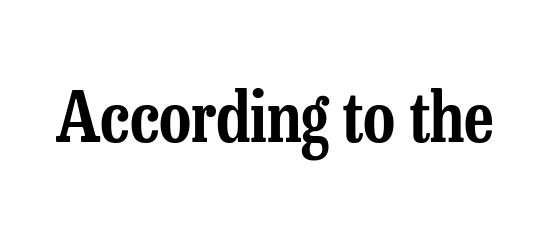
The image shows 70 px condensed serif type, upright; set normal letter spacing, not underlined; low stroke contrast and a medium x-height.
